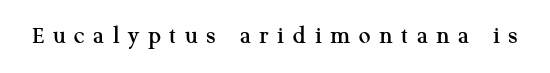
No word sits above an underline. This sample uses expanded letter spacing, leaving extra air between glyphs. Is there any slant? The stems are plumb.
